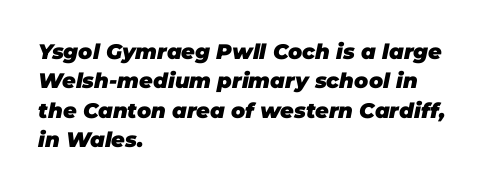
The image shows 21 px bold type, italic (leaning right); set left-aligned, normal line spacing (1.4x), normal letter spacing, not underlined.
